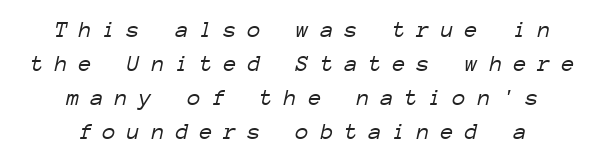
Q: Is the text bold? A: No.
Q: Is the text italic (slanted)? A: Yes, it leans right by about 12 degrees.
Q: Is the text underlined? A: No.
Q: How is the paragraph aligned? A: Centered.
Q: Is the spacing between letters normal or unusually wide? A: Unusually wide.
Q: Is the spacing between lines tight, normal or loose? A: Normal.
